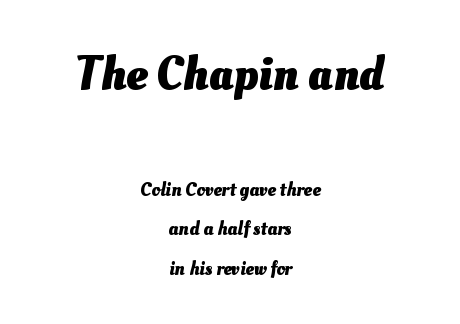
Q: Is the text bold? A: Yes.
Q: Is the text underlined? A: No.
Q: How is the paragraph aligned? A: Centered.
Q: Is the spacing between letters normal or unusually wide? A: Normal.
Q: Is the spacing between lines tight, normal or loose? A: Loose.
Q: Which block of text is set in a larger size, the first (top) or the second (bottom)? A: The first (top) one.
Q: Width (condensed, normal, or wide)? A: Normal.
Q: Stroke contrast? A: Medium.
Q: x-height? A: Small.
Q: Monospaced? A: No.
